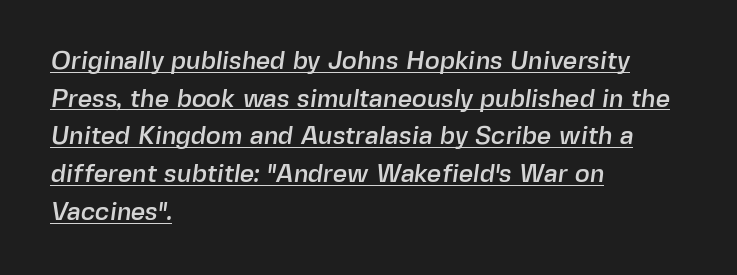
{"underline": "yes", "align": "left", "line_spacing": "normal", "line_spacing_ratio": 1.51, "letter_spacing": "normal", "letter_spacing_em": 0.0, "glyph_px": 25}
